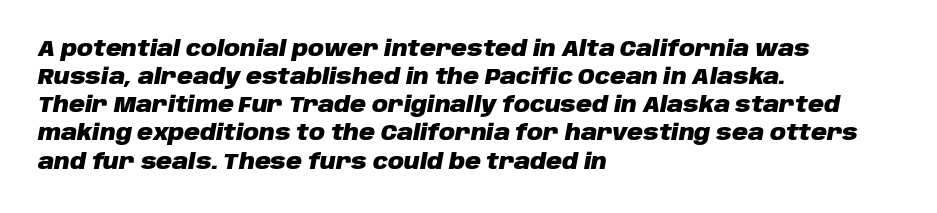
The image shows 22 px bold type, italic (leaning right); set left-aligned, normal line spacing (1.28x), normal letter spacing, not underlined.
